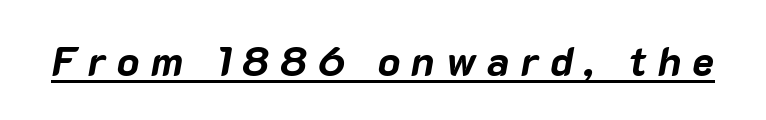
The image shows 41 px bold type, italic (leaning right); set unusually wide letter spacing (+0.27 em), underlined; low stroke contrast and a medium x-height.
